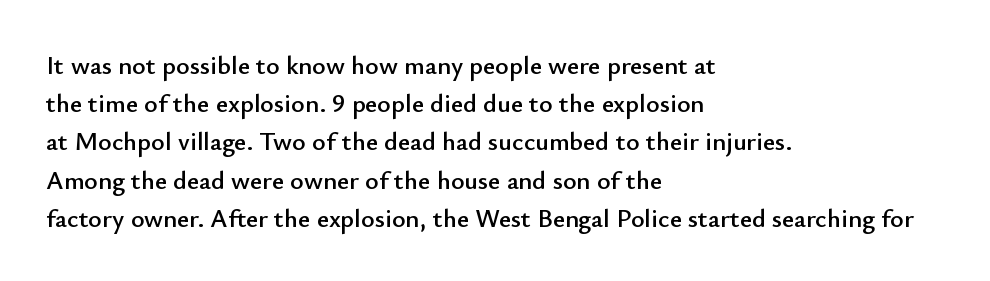
Glance below the letters and you will spot only blank space. Interline gaps are of average width in this sample. The type sits square on the baseline with zero lean. The text block is weighted toward the left margin, trailing off unevenly rightward. These lines keep a tight, regular rhythm from letter to letter.
